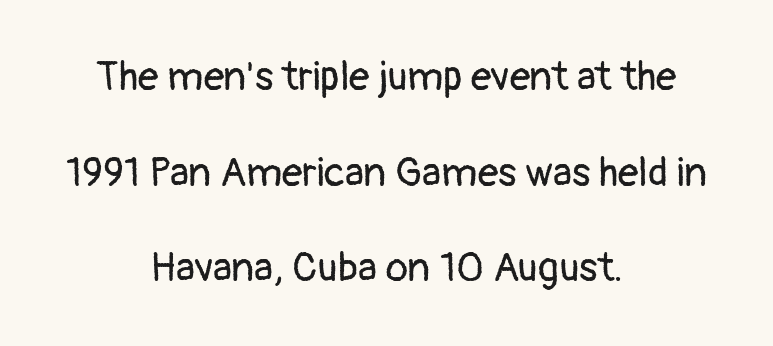
Q: Is the text bold? A: No.
Q: Is the text italic (slanted)? A: No, it is upright.
Q: Is the typeface a serif or a sans-serif typeface? A: Sans-serif.
Q: Is the text underlined? A: No.
Q: How is the paragraph aligned? A: Centered.
Q: Is the spacing between letters normal or unusually wide? A: Normal.
Q: Is the spacing between lines tight, normal or loose? A: Loose.
Q: Width (condensed, normal, or wide)? A: Normal.
Q: Stroke contrast? A: Low.
Q: x-height? A: Medium.
Q: Monospaced? A: No.
